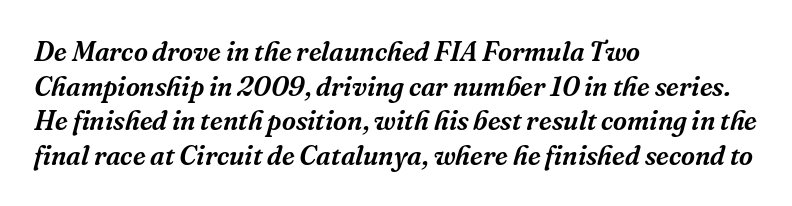
Q: Is the text italic (slanted)? A: Yes, it leans right by about 16 degrees.
Q: Is the text underlined? A: No.
Q: How is the paragraph aligned? A: Left-aligned.
Q: Is the spacing between letters normal or unusually wide? A: Normal.
Q: Is the spacing between lines tight, normal or loose? A: Normal.
